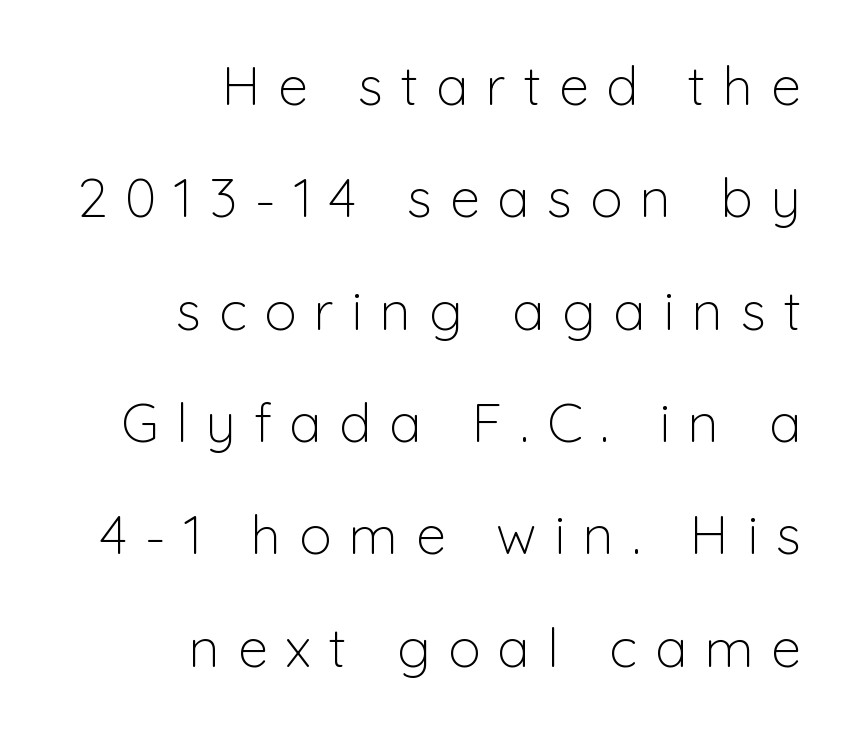
The image shows 54 px light sans-serif type, upright; set right-aligned, loose line spacing (2.08x), unusually wide letter spacing (+0.33 em), not underlined; low stroke contrast and a medium x-height.
